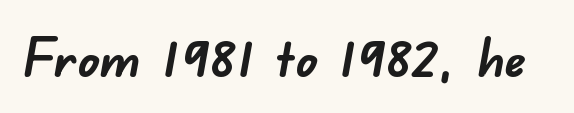
{"serif": "no", "bold": "yes", "weight": "semibold", "width": "normal", "stroke_contrast": "low", "x_height": "small", "monospaced": "no", "underline": "no", "letter_spacing": "normal", "letter_spacing_em": 0.0, "glyph_px": 53}
